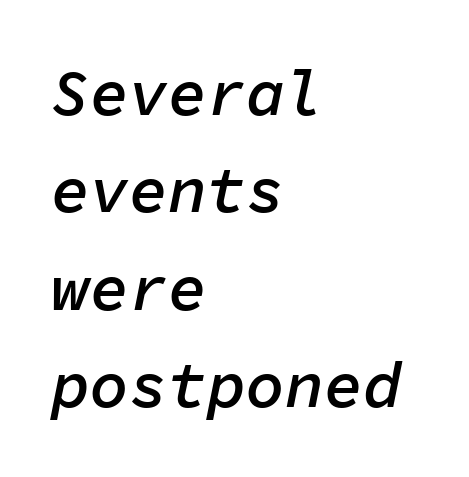
The image shows 65 px semibold type, italic (leaning right), monospaced; set left-aligned, normal line spacing (1.5x), normal letter spacing, not underlined; low stroke contrast and a medium x-height.
